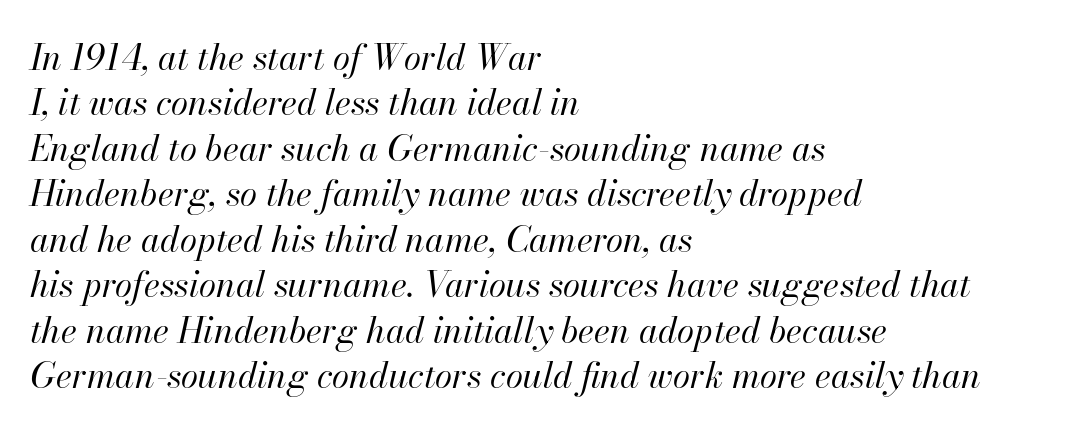
The image shows 35 px regular-weight type, italic (leaning right); set left-aligned, normal line spacing (1.3x), normal letter spacing, not underlined; high stroke contrast and a small x-height.
